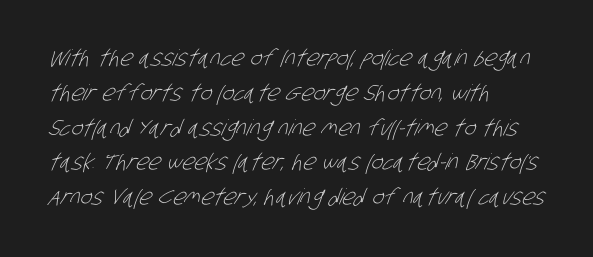
Q: Is the text bold? A: No.
Q: Is the text underlined? A: No.
Q: How is the paragraph aligned? A: Left-aligned.
Q: Is the spacing between letters normal or unusually wide? A: Normal.
Q: Is the spacing between lines tight, normal or loose? A: Normal.
